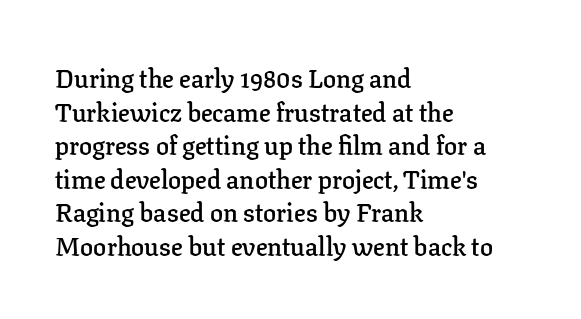
{"italic": "no", "bold": "semi", "underline": "no", "align": "left", "line_spacing": "normal", "line_spacing_ratio": 1.29, "letter_spacing": "normal", "letter_spacing_em": 0.0, "glyph_px": 26}
